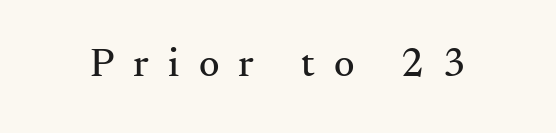
Q: Is the text italic (slanted)? A: No, it is upright.
Q: Is the typeface a serif or a sans-serif typeface? A: Serif.
Q: Is the text underlined? A: No.
Q: Is the spacing between letters normal or unusually wide? A: Unusually wide.
Q: Width (condensed, normal, or wide)? A: Normal.
Q: Stroke contrast? A: Medium.
Q: x-height? A: Small.
Q: Monospaced? A: No.
